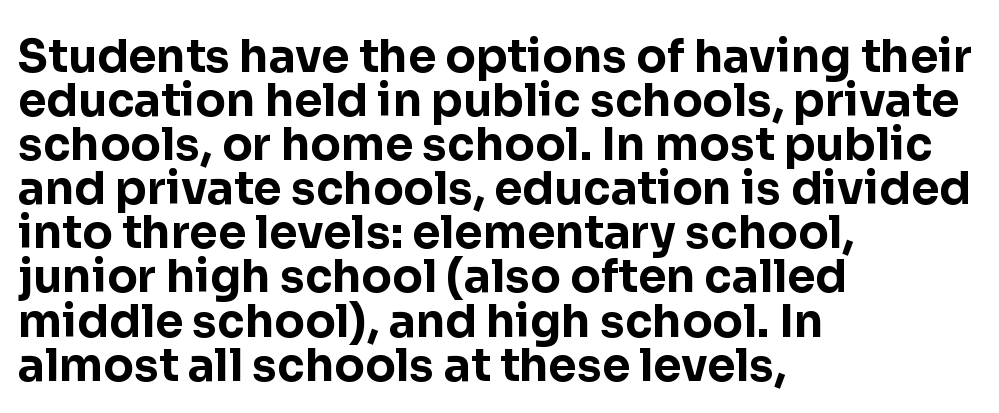
{"serif": "no", "italic": "no", "bold": "yes", "weight": "bold", "width": "normal", "stroke_contrast": "low", "x_height": "medium", "monospaced": "no", "underline": "no", "align": "left", "line_spacing": "tight", "line_spacing_ratio": 0.98, "letter_spacing": "normal", "letter_spacing_em": 0.0, "glyph_px": 45}
